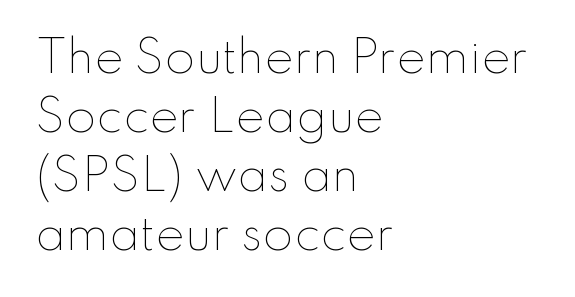
{"italic": "no", "bold": "no", "weight": "thin", "width": "normal", "stroke_contrast": "low", "x_height": "small", "monospaced": "no", "underline": "no", "align": "left", "line_spacing": "normal", "line_spacing_ratio": 1.34, "letter_spacing": "normal", "letter_spacing_em": 0.0, "glyph_px": 44}
